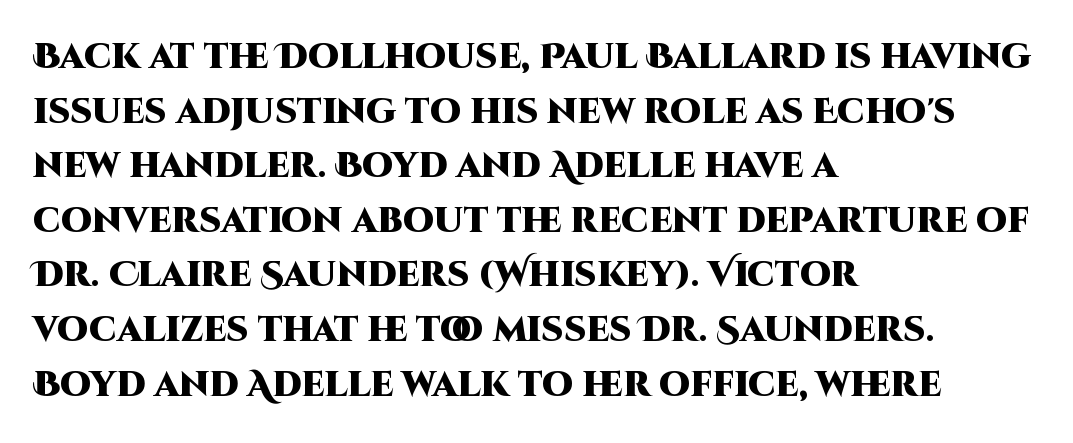
Q: Is the text bold? A: Yes.
Q: Is the text italic (slanted)? A: No, it is upright.
Q: Is the typeface a serif or a sans-serif typeface? A: Sans-serif.
Q: Is the text underlined? A: No.
Q: How is the paragraph aligned? A: Left-aligned.
Q: Is the spacing between letters normal or unusually wide? A: Normal.
Q: Is the spacing between lines tight, normal or loose? A: Normal.
Q: Width (condensed, normal, or wide)? A: Normal.
Q: Stroke contrast? A: High.
Q: x-height? A: Large.
Q: Monospaced? A: No.
